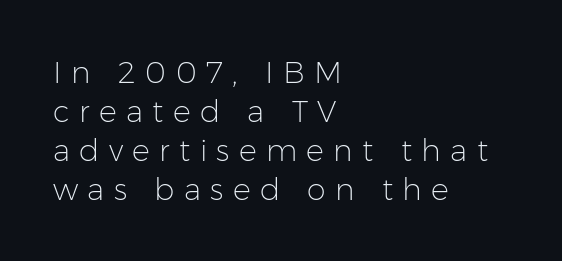
The image shows 30 px light sans-serif type, upright; set left-aligned, normal line spacing (1.3x), unusually wide letter spacing (+0.31 em), not underlined; low stroke contrast and a medium x-height.
